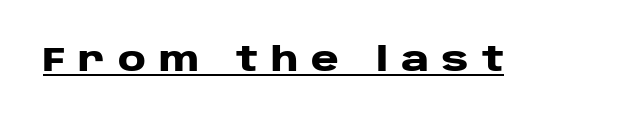
{"serif": "no", "italic": "no", "bold": "yes", "weight": "heavy", "width": "wide", "stroke_contrast": "low", "x_height": "large", "monospaced": "no", "underline": "yes", "letter_spacing": "wide", "letter_spacing_em": 0.38, "glyph_px": 34}
